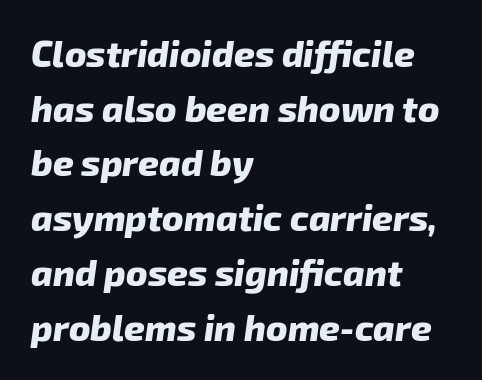
The image shows 36 px heavy type, italic (leaning right); set left-aligned, normal line spacing (1.52x), normal letter spacing, not underlined; low stroke contrast and a medium x-height.
